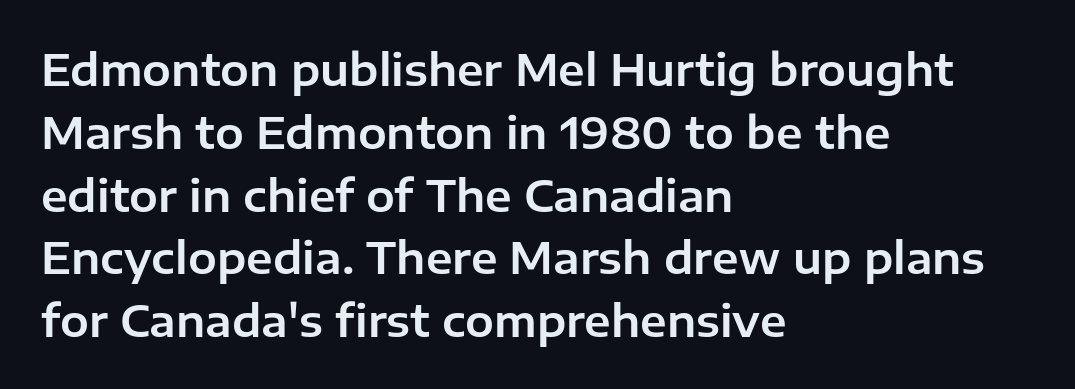
Just letters on the line, the space beneath them empty. Which margin do the lines hug? The left one — the right edge is uneven. A roman cut, with each character standing at attention. Character widths vary here, with narrow letters taking less room than wide ones.
